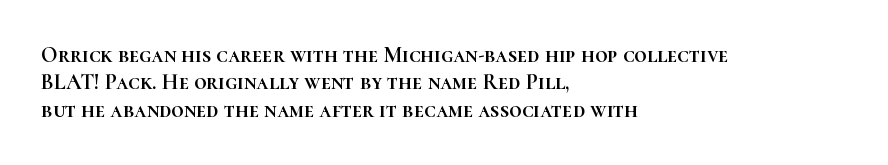
The image shows 22 px text type, upright; set left-aligned, normal line spacing (1.25x), normal letter spacing, not underlined.
